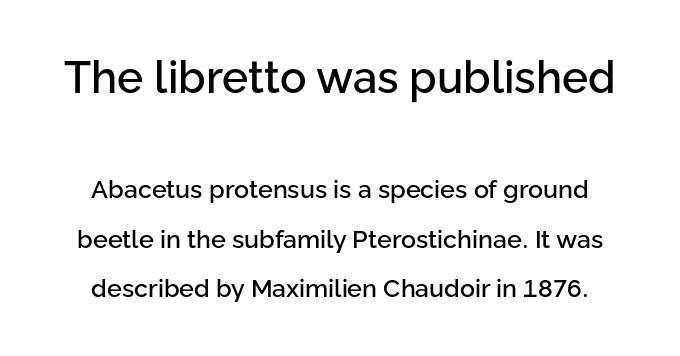
{"serif": "no", "italic": "no", "width": "normal", "stroke_contrast": "low", "x_height": "medium", "monospaced": "no", "underline": "no", "line_spacing": "loose", "line_spacing_ratio": 1.98, "letter_spacing": "normal", "letter_spacing_em": 0.0, "larger_block": "first", "size_ratio": 1.76, "glyph_px": 44}
